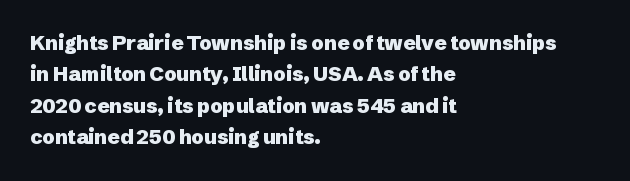
{"italic": "no", "bold": "yes", "underline": "no", "align": "left", "line_spacing": "normal", "line_spacing_ratio": 1.57, "letter_spacing": "normal", "letter_spacing_em": 0.0, "glyph_px": 20}
